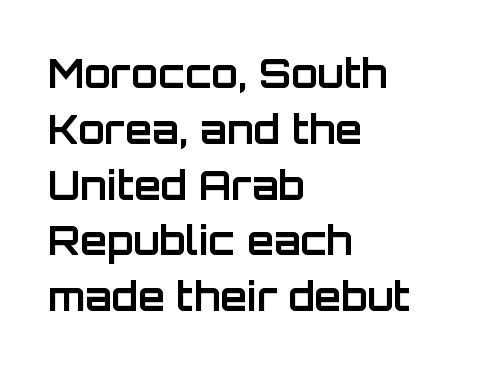
Q: Is the text bold? A: Yes.
Q: Is the text italic (slanted)? A: No, it is upright.
Q: Is the typeface a serif or a sans-serif typeface? A: Sans-serif.
Q: Is the text underlined? A: No.
Q: How is the paragraph aligned? A: Left-aligned.
Q: Is the spacing between letters normal or unusually wide? A: Normal.
Q: Is the spacing between lines tight, normal or loose? A: Normal.
Q: Width (condensed, normal, or wide)? A: Normal.
Q: Stroke contrast? A: Low.
Q: x-height? A: Large.
Q: Monospaced? A: No.
